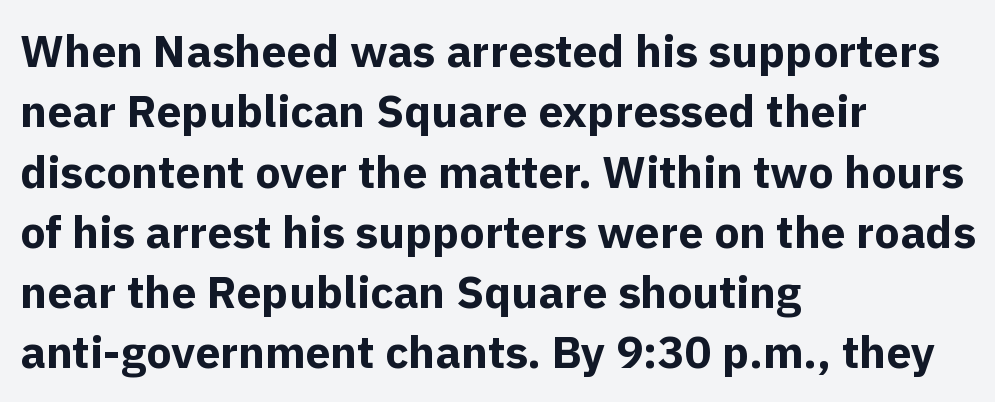
Descenders are the only things crossing below the line. Chunky letters — that's bold for sure. Does the leading feel generous? No, just average. A classic flush-left, rag-right setting is used for this passage. Here the designer chose a conventional face with non-uniform glyph widths. Serifs: no, the terminals of the letterforms are clean.
